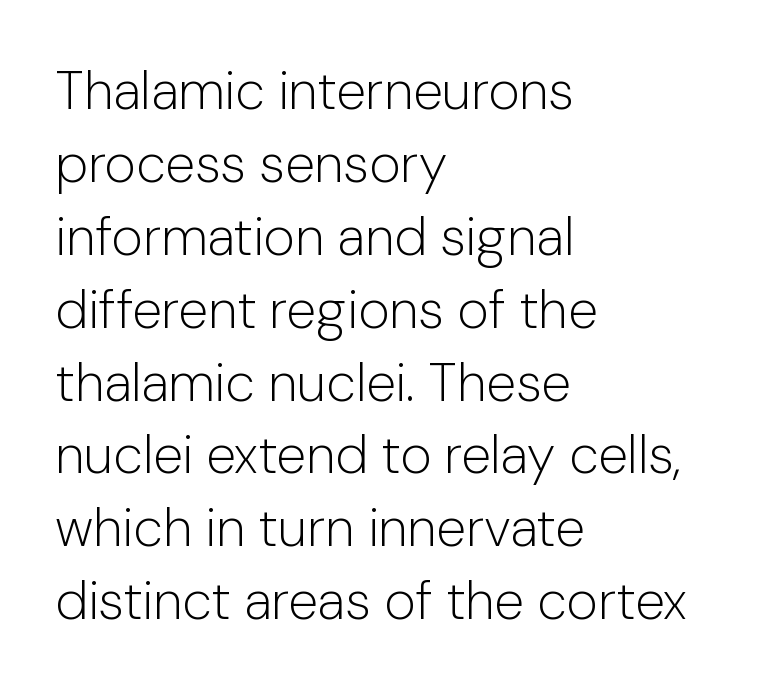
{"serif": "no", "italic": "no", "bold": "no", "weight": "light", "width": "normal", "stroke_contrast": "low", "x_height": "medium", "monospaced": "no", "underline": "no", "align": "left", "line_spacing": "normal", "line_spacing_ratio": 1.35, "letter_spacing": "normal", "letter_spacing_em": 0.0, "glyph_px": 54}
